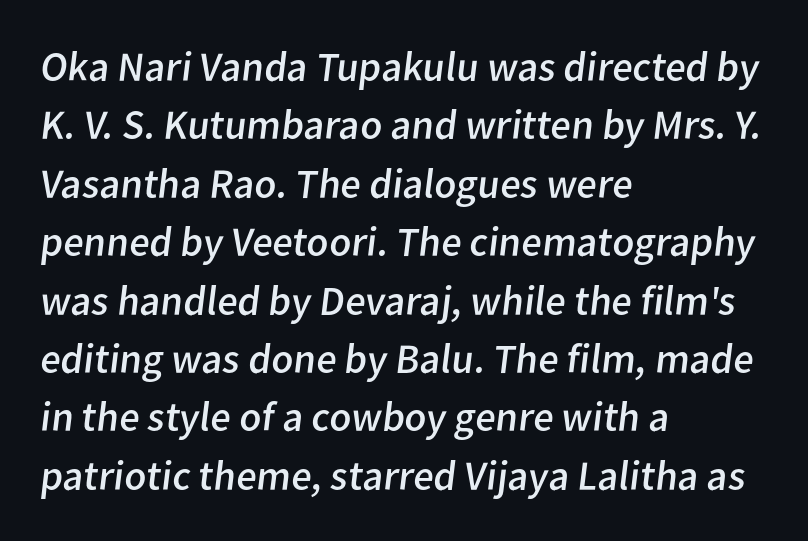
Proportional: the letters do not fall into vertical columns. Quick note: interline space is typical. Inter-character spacing is left at the font's built-in metrics. This rendering employs a face without finishing strokes, i.e., a sans-serif. Leftover space on each line is placed entirely after the last word.
